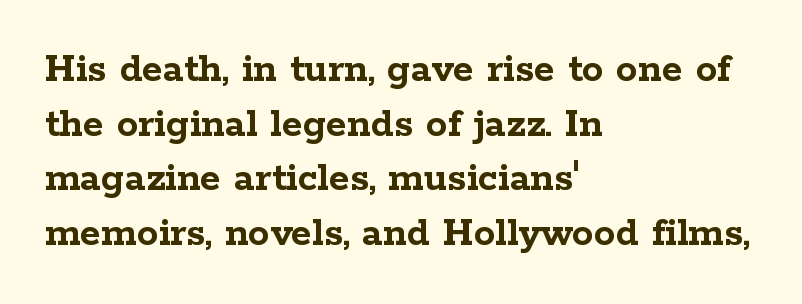
The image shows 43 px semibold, wide serif type, upright; set left-aligned, normal line spacing (1.27x), normal letter spacing, not underlined; low stroke contrast and a medium x-height.
